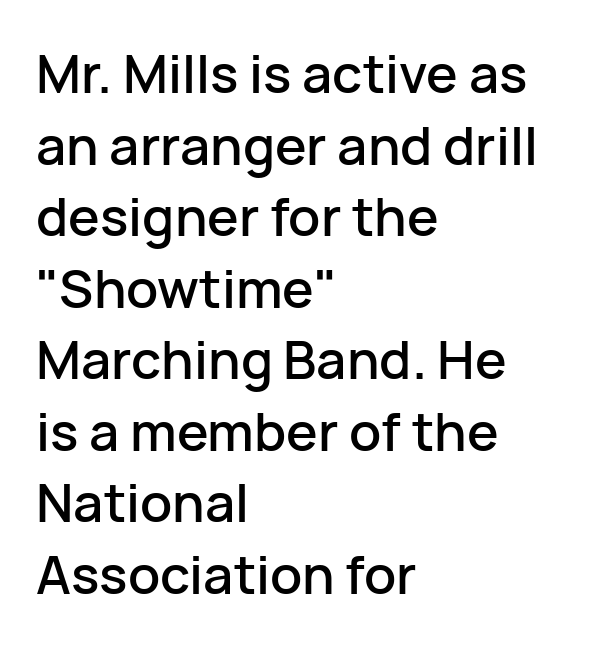
{"serif": "no", "italic": "no", "width": "normal", "stroke_contrast": "low", "x_height": "medium", "monospaced": "no", "underline": "no", "align": "left", "line_spacing": "normal", "line_spacing_ratio": 1.35, "letter_spacing": "normal", "letter_spacing_em": 0.0, "glyph_px": 53}
